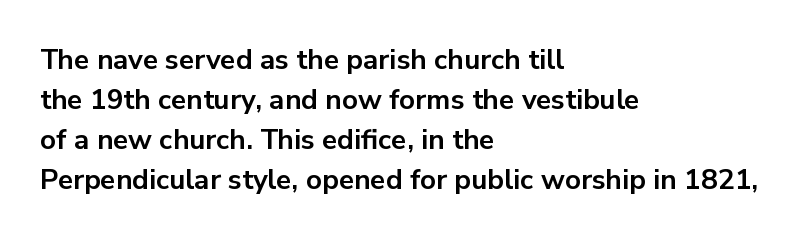
{"serif": "no", "italic": "no", "bold": "yes", "weight": "bold", "width": "normal", "stroke_contrast": "low", "x_height": "medium", "monospaced": "no", "underline": "no", "align": "left", "line_spacing": "normal", "line_spacing_ratio": 1.43, "letter_spacing": "normal", "letter_spacing_em": 0.0, "glyph_px": 28}
